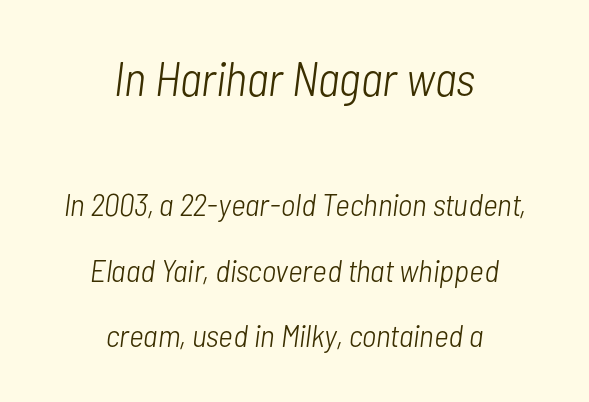
The image shows 48 px light, condensed type, italic (leaning right); set centered, loose line spacing (2.04x), normal letter spacing, not underlined; the first (top) block is 1.5x larger; low stroke contrast and a medium x-height.
